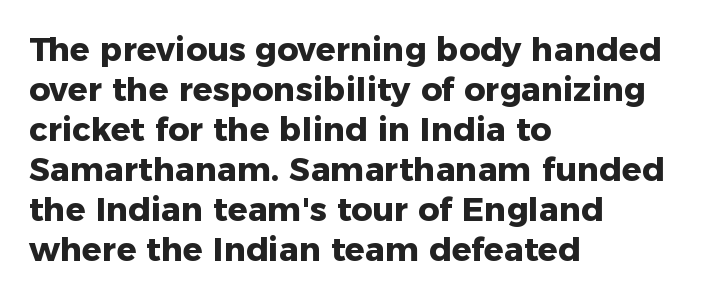
Q: Is the text bold? A: Yes.
Q: Is the text italic (slanted)? A: No, it is upright.
Q: Is the typeface a serif or a sans-serif typeface? A: Sans-serif.
Q: Is the text underlined? A: No.
Q: How is the paragraph aligned? A: Left-aligned.
Q: Is the spacing between letters normal or unusually wide? A: Normal.
Q: Width (condensed, normal, or wide)? A: Normal.
Q: Stroke contrast? A: Low.
Q: x-height? A: Medium.
Q: Monospaced? A: No.
